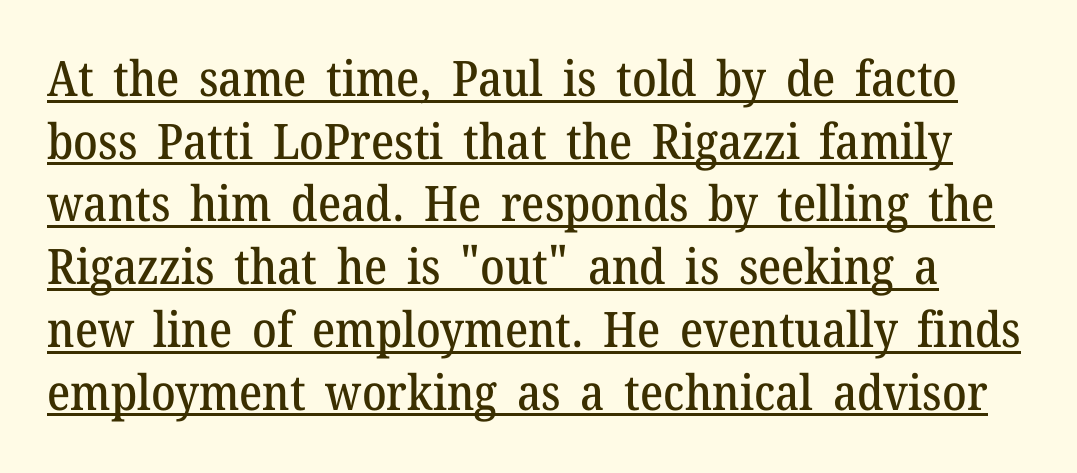
Q: Is the text italic (slanted)? A: No, it is upright.
Q: Is the typeface a serif or a sans-serif typeface? A: Serif.
Q: Is the text underlined? A: Yes.
Q: Is the spacing between letters normal or unusually wide? A: Normal.
Q: Is the spacing between lines tight, normal or loose? A: Normal.
Q: Width (condensed, normal, or wide)? A: Normal.
Q: Stroke contrast? A: Medium.
Q: x-height? A: Medium.
Q: Monospaced? A: No.
